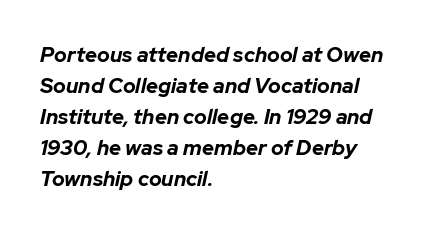
{"italic": "yes", "lean": "right", "slant_degrees": 12, "bold": "yes", "underline": "no", "align": "left", "line_spacing": "normal", "line_spacing_ratio": 1.48, "letter_spacing": "normal", "letter_spacing_em": 0.0, "glyph_px": 21}
